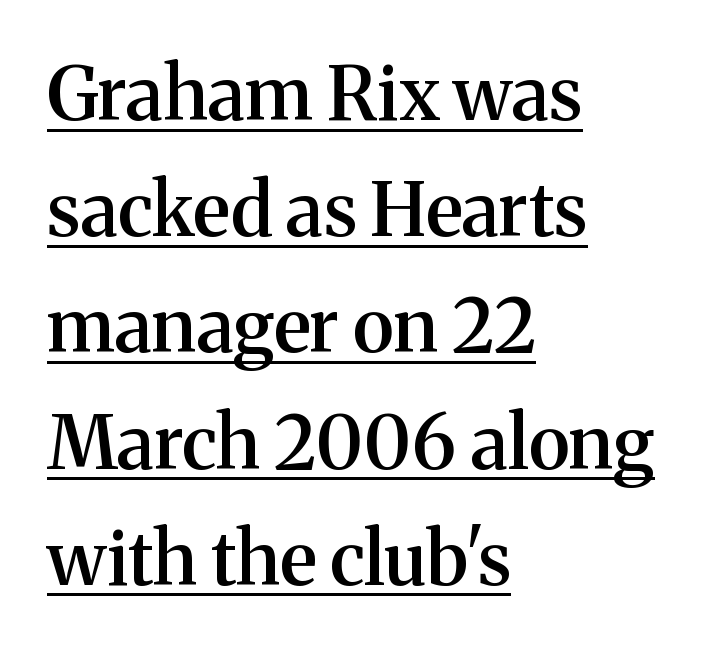
{"serif": "yes", "italic": "no", "bold": "semi", "weight": "semibold", "width": "normal", "stroke_contrast": "medium", "x_height": "medium", "monospaced": "no", "underline": "yes", "align": "left", "line_spacing": "normal", "line_spacing_ratio": 1.57, "letter_spacing": "normal", "letter_spacing_em": 0.0, "glyph_px": 74}
